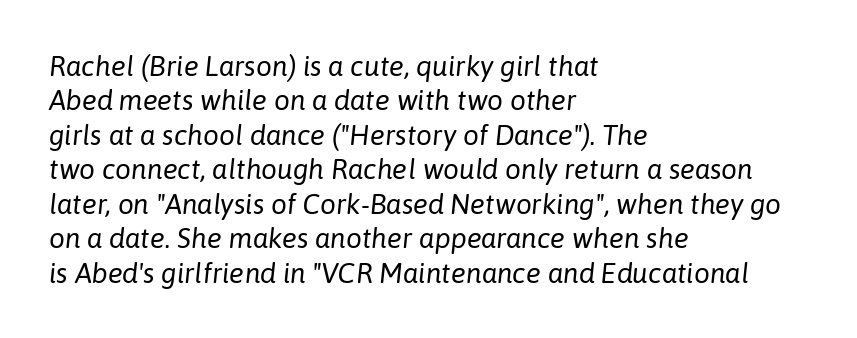
The image shows 28 px regular-weight type, italic (leaning right); set left-aligned, line spacing 1.23x, normal letter spacing, not underlined; low stroke contrast and a medium x-height.
